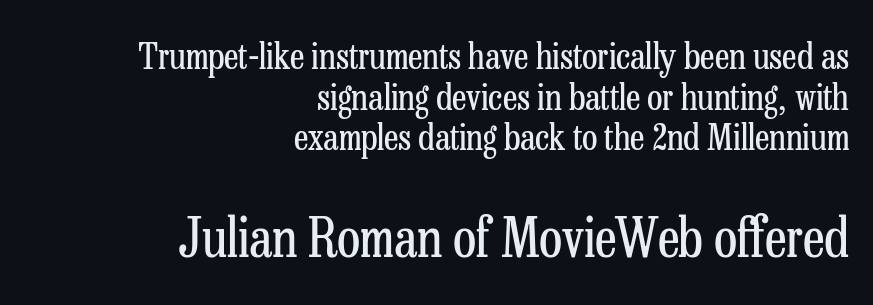
The image shows 54 px regular-weight, condensed serif type, upright; set right-aligned, tight line spacing (1.13x), normal letter spacing, not underlined; the second (bottom) block is 1.5x larger; low stroke contrast and a medium x-height.
